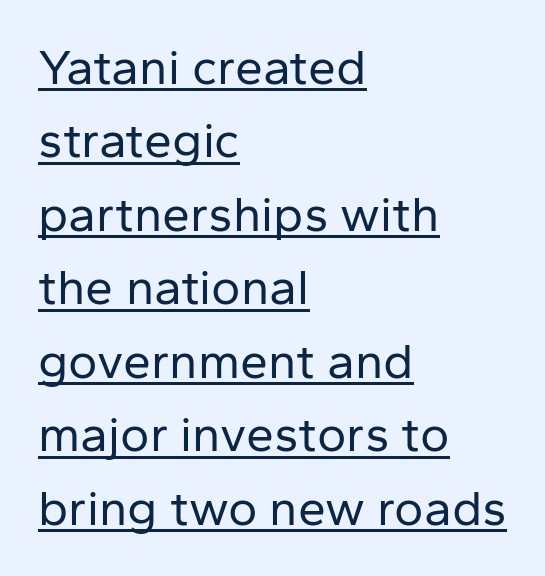
The image shows 50 px regular-weight sans-serif type, upright; set left-aligned, normal line spacing (1.47x), normal letter spacing, underlined; low stroke contrast and a medium x-height.
